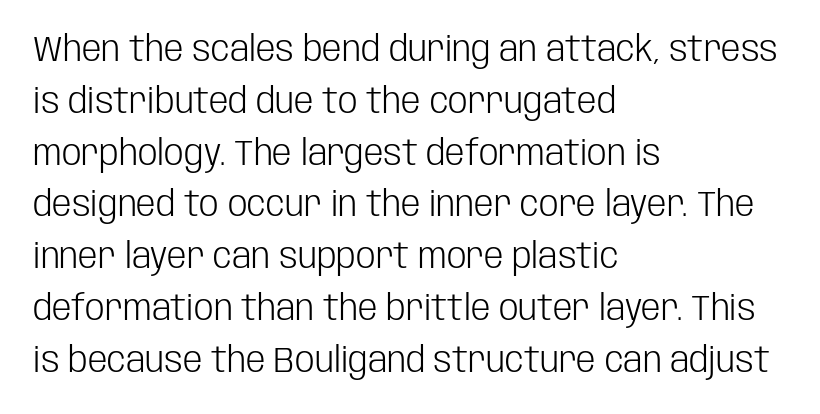
{"serif": "no", "italic": "no", "bold": "no", "weight": "light", "width": "condensed", "stroke_contrast": "low", "x_height": "large", "monospaced": "no", "underline": "no", "align": "left", "line_spacing": "normal", "line_spacing_ratio": 1.48, "letter_spacing": "normal", "letter_spacing_em": 0.0, "glyph_px": 35}
